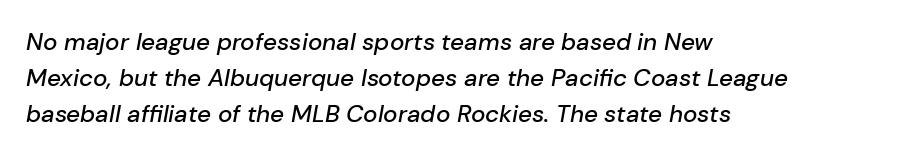
The image shows 24 px text type, italic (leaning right); set left-aligned, normal line spacing (1.51x), normal letter spacing, not underlined.
